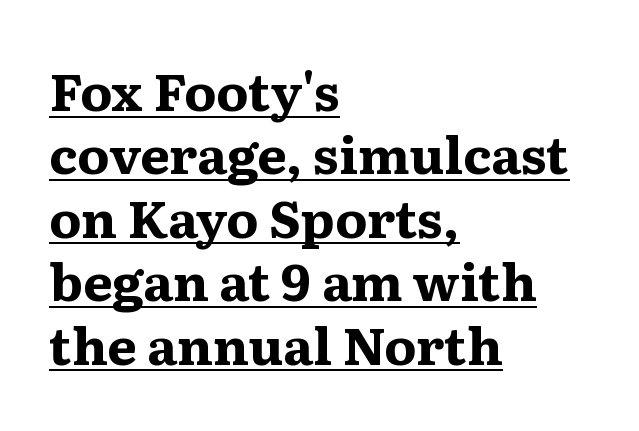
{"serif": "yes", "italic": "no", "bold": "yes", "weight": "bold", "width": "wide", "stroke_contrast": "medium", "x_height": "medium", "monospaced": "no", "underline": "yes", "align": "left", "line_spacing_ratio": 1.22, "letter_spacing": "normal", "letter_spacing_em": 0.0, "glyph_px": 52}
